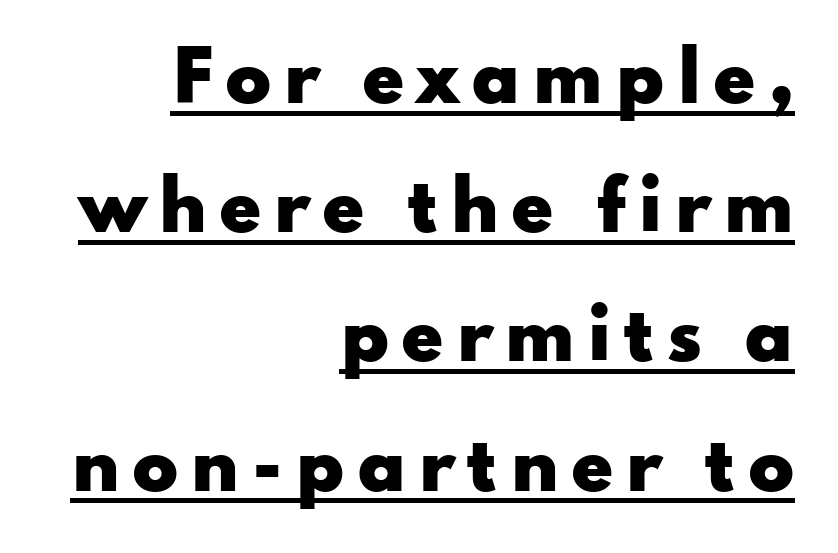
Q: Is the text bold? A: Yes.
Q: Is the text italic (slanted)? A: No, it is upright.
Q: Is the typeface a serif or a sans-serif typeface? A: Sans-serif.
Q: Is the text underlined? A: Yes.
Q: How is the paragraph aligned? A: Right-aligned.
Q: Is the spacing between lines tight, normal or loose? A: Loose.
Q: Width (condensed, normal, or wide)? A: Wide.
Q: Stroke contrast? A: Low.
Q: x-height? A: Small.
Q: Monospaced? A: No.
